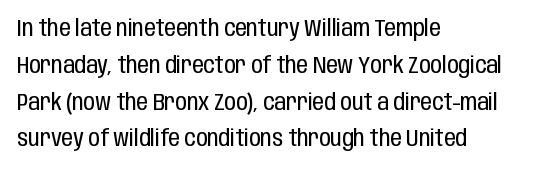
The rendering uses a moderate line-height, typical for paragraphs. The cut favours lightness, reaching ordinary text weight at its darkest. This is roman type, the default non-slanted kind. A student would call this left alignment; a typographer would say flush left, rag right. Honestly, there is no underline to notice here at all. The letterforms sit shoulder to shoulder at normal distance.
